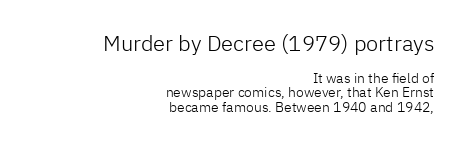
The image shows 22 px text type, upright; set right-aligned, tight line spacing (1.05x), normal letter spacing, not underlined; the first (top) block is 1.57x larger.
